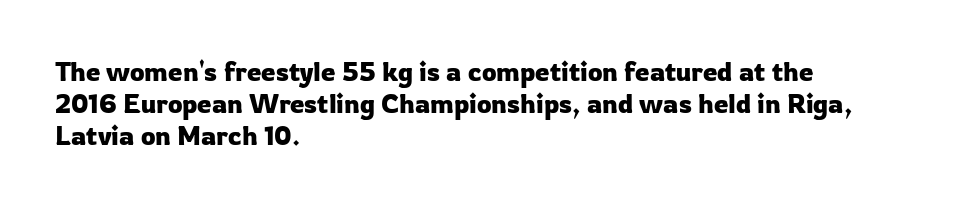
Q: Is the text italic (slanted)? A: No, it is upright.
Q: Is the text underlined? A: No.
Q: How is the paragraph aligned? A: Left-aligned.
Q: Is the spacing between letters normal or unusually wide? A: Normal.
